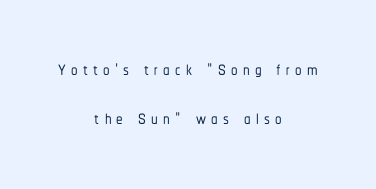
{"italic": "no", "underline": "no", "align": "center", "line_spacing_ratio": 1.89, "letter_spacing": "wide", "letter_spacing_em": 0.2, "glyph_px": 26}
